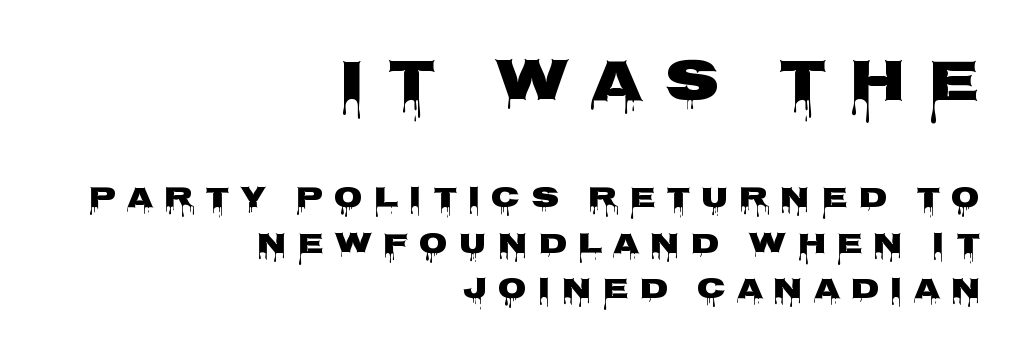
{"serif": "no", "italic": "no", "bold": "yes", "weight": "heavy", "width": "wide", "stroke_contrast": "low", "x_height": "large", "monospaced": "no", "underline": "no", "align": "right", "line_spacing": "normal", "line_spacing_ratio": 1.52, "letter_spacing": "wide", "letter_spacing_em": 0.36, "larger_block": "first", "size_ratio": 2.0, "glyph_px": 60}
